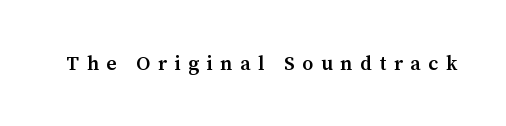
The passage shown is not underscored anywhere. Style check: upright. Is the letter spacing exaggerated? Yes — the characters are pushed far apart. Caption: semibold face, moderately heavy strokes.
